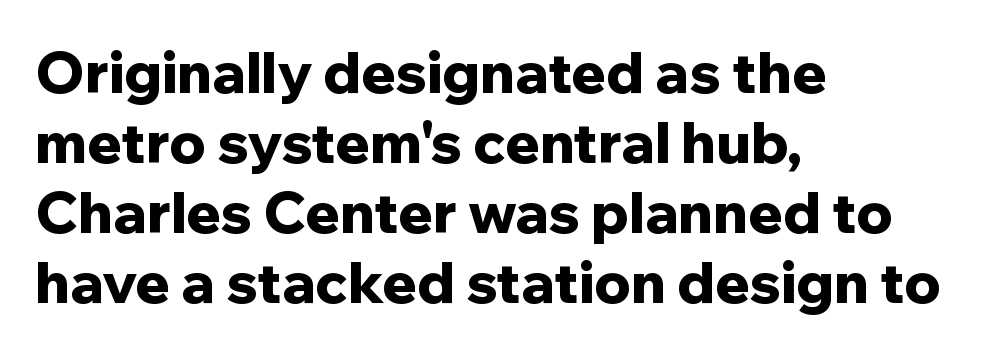
The image shows 57 px bold sans-serif type, upright; set left-aligned, line spacing 1.23x, normal letter spacing, not underlined; low stroke contrast and a medium x-height.
